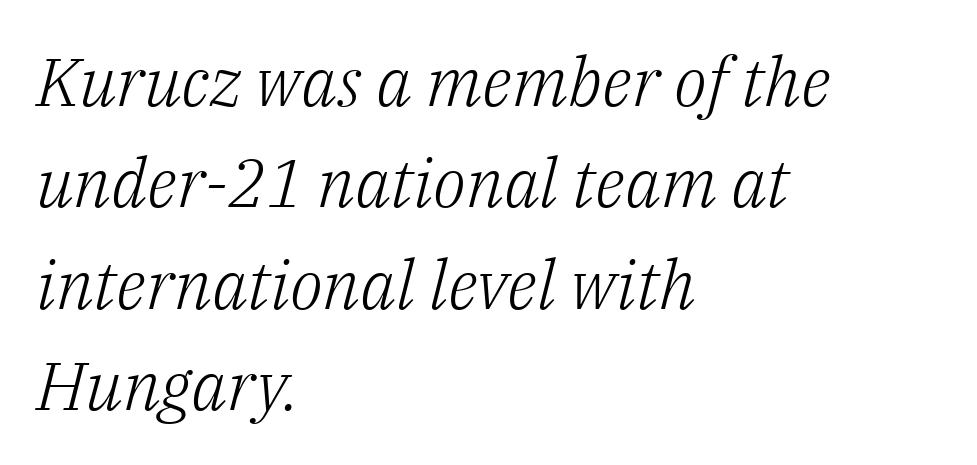
Q: Is the text bold? A: No.
Q: Is the text italic (slanted)? A: Yes, it leans right by about 14 degrees.
Q: Is the typeface a serif or a sans-serif typeface? A: Serif.
Q: Is the text underlined? A: No.
Q: How is the paragraph aligned? A: Left-aligned.
Q: Is the spacing between letters normal or unusually wide? A: Normal.
Q: Is the spacing between lines tight, normal or loose? A: Normal.
Q: Width (condensed, normal, or wide)? A: Normal.
Q: Stroke contrast? A: Low.
Q: x-height? A: Medium.
Q: Monospaced? A: No.
